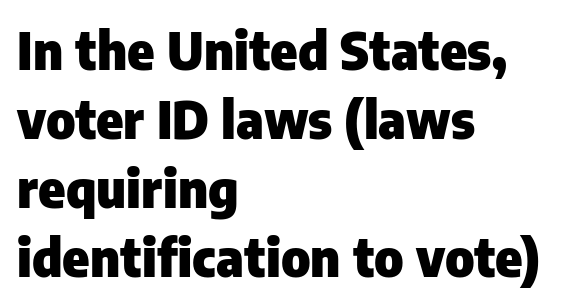
Q: Is the text bold? A: Yes.
Q: Is the text italic (slanted)? A: No, it is upright.
Q: Is the typeface a serif or a sans-serif typeface? A: Sans-serif.
Q: Is the text underlined? A: No.
Q: How is the paragraph aligned? A: Left-aligned.
Q: Is the spacing between letters normal or unusually wide? A: Normal.
Q: Is the spacing between lines tight, normal or loose? A: Normal.
Q: Width (condensed, normal, or wide)? A: Normal.
Q: Stroke contrast? A: Low.
Q: x-height? A: Medium.
Q: Monospaced? A: No.
